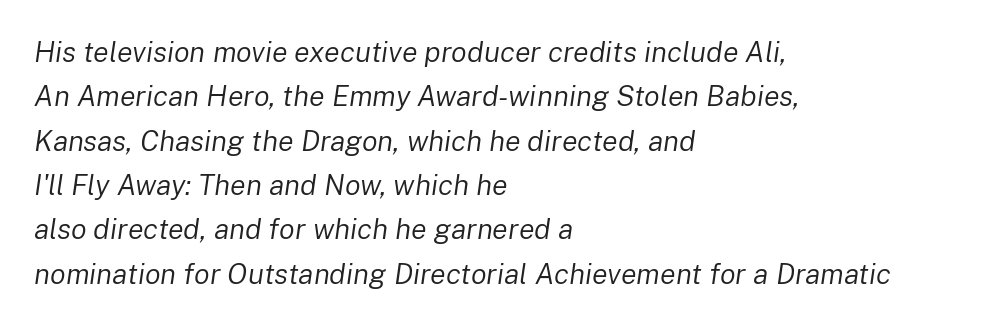
Q: Is the text bold? A: No.
Q: Is the text italic (slanted)? A: Yes, it leans right by about 8 degrees.
Q: Is the text underlined? A: No.
Q: How is the paragraph aligned? A: Left-aligned.
Q: Is the spacing between letters normal or unusually wide? A: Normal.
Q: Is the spacing between lines tight, normal or loose? A: Normal.
Q: Width (condensed, normal, or wide)? A: Normal.
Q: Stroke contrast? A: Low.
Q: x-height? A: Medium.
Q: Monospaced? A: No.
